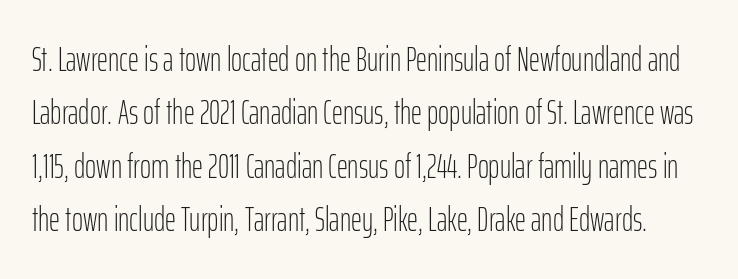
The image shows 34 px light, condensed sans-serif type, upright; set normal line spacing (1.57x), normal letter spacing, not underlined; low stroke contrast and a medium x-height.
